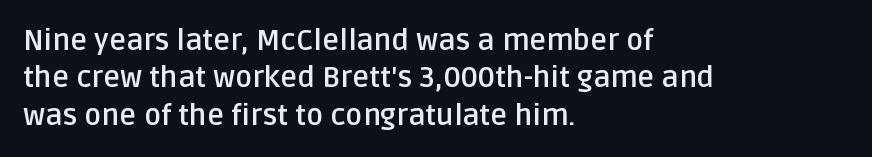
The paragraph shown leans on its left margin. Underline: absent. Do the letters lean? They stand straight. The letters are bold, with thick, heavy strokes. Is the letter spacing exaggerated? No — it looks like the ordinary default. How would I describe the line gaps? Plain and ordinary.
